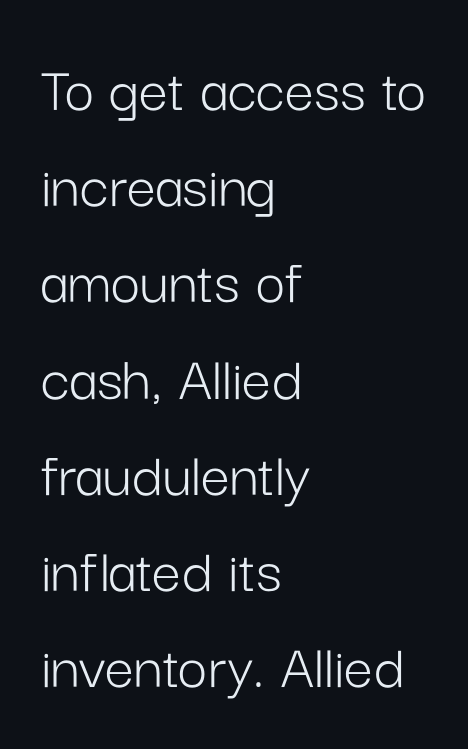
Q: Is the text bold? A: No.
Q: Is the text italic (slanted)? A: No, it is upright.
Q: Is the typeface a serif or a sans-serif typeface? A: Sans-serif.
Q: Is the text underlined? A: No.
Q: How is the paragraph aligned? A: Left-aligned.
Q: Is the spacing between letters normal or unusually wide? A: Normal.
Q: Is the spacing between lines tight, normal or loose? A: Normal.
Q: Width (condensed, normal, or wide)? A: Normal.
Q: Stroke contrast? A: Low.
Q: x-height? A: Medium.
Q: Monospaced? A: No.
